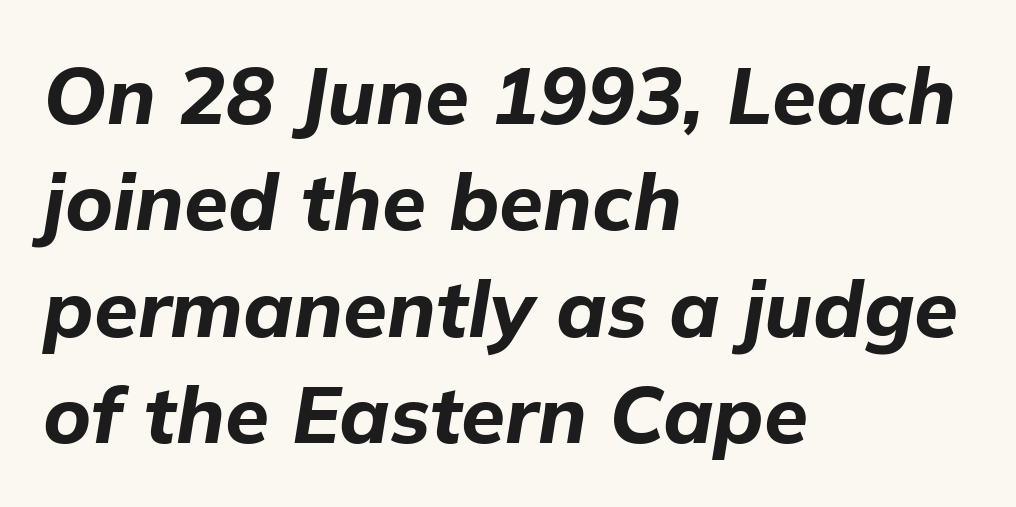
Notice how the passage keeps a crisp vertical edge on the left only. There is no visible air inserted between adjacent glyphs. The strokes are fattened all the way to bold. These lines sit exactly where default settings would place them. Note the varied advance widths — an 'i' is clearly narrower than an 'm'.
